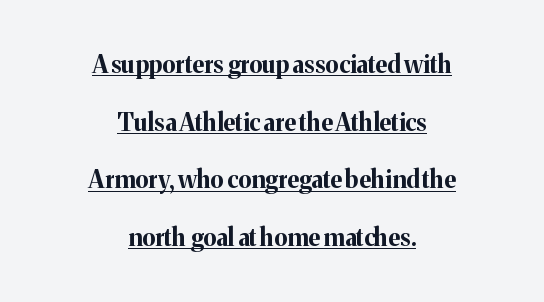
{"italic": "no", "bold": "yes", "underline": "yes", "align": "center", "line_spacing": "loose", "line_spacing_ratio": 2.4, "letter_spacing": "normal", "letter_spacing_em": 0.0, "glyph_px": 24}
